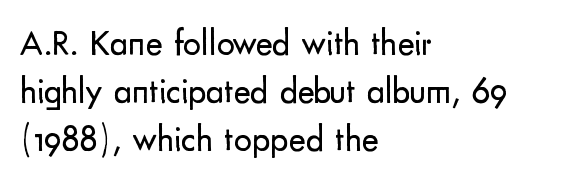
{"serif": "no", "italic": "no", "bold": "no", "weight": "regular", "width": "normal", "stroke_contrast": "low", "x_height": "small", "monospaced": "no", "underline": "no", "align": "left", "line_spacing": "normal", "line_spacing_ratio": 1.33, "letter_spacing": "normal", "letter_spacing_em": 0.0, "glyph_px": 36}
